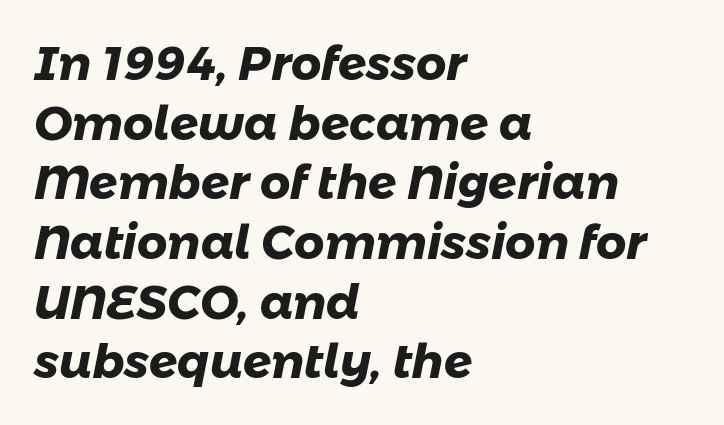
{"serif": "no", "bold": "yes", "weight": "heavy", "width": "normal", "stroke_contrast": "low", "x_height": "medium", "monospaced": "no", "underline": "no", "align": "left", "line_spacing": "normal", "line_spacing_ratio": 1.27, "letter_spacing": "normal", "letter_spacing_em": 0.0, "glyph_px": 47}
